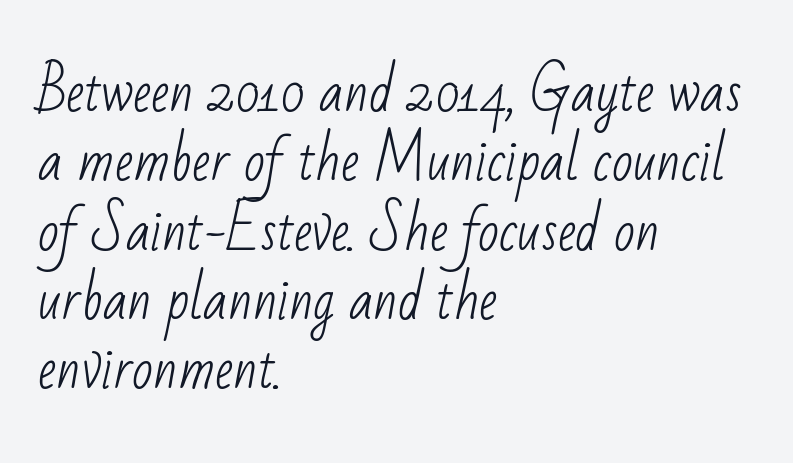
This sample uses a sans-serif face. Summary of weight: not heavy and not bold. Leading: standard. This sample has the flowing, uneven cadence of proportional lettering. The horizontal fit of the characters is conventional and even.
